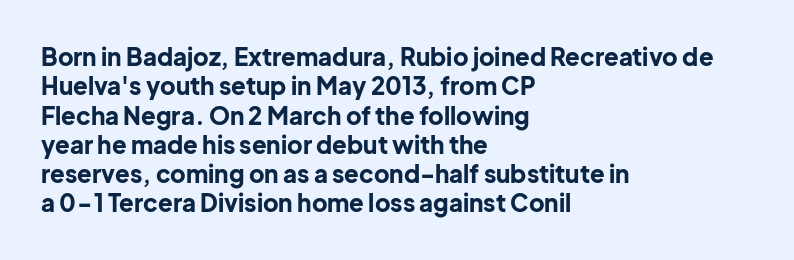
The image shows 24 px bold type, upright; set left-aligned, line spacing 1.22x, normal letter spacing, not underlined.
